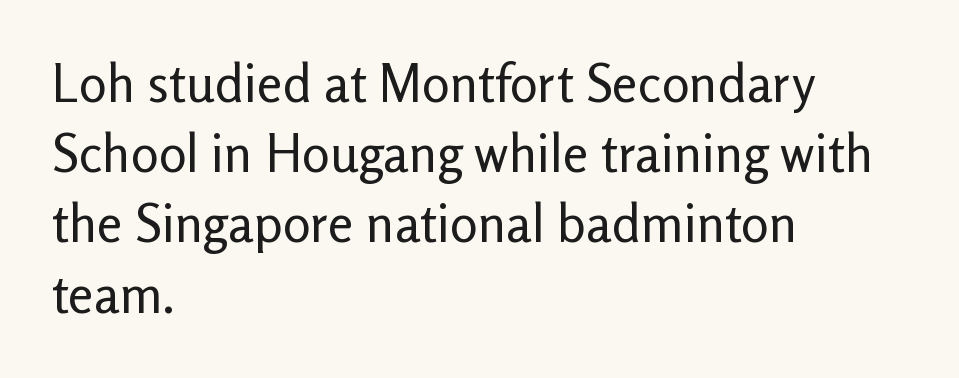
The image shows 52 px regular-weight sans-serif type, upright; set left-aligned, normal line spacing (1.35x), normal letter spacing, not underlined; low stroke contrast and a medium x-height.
